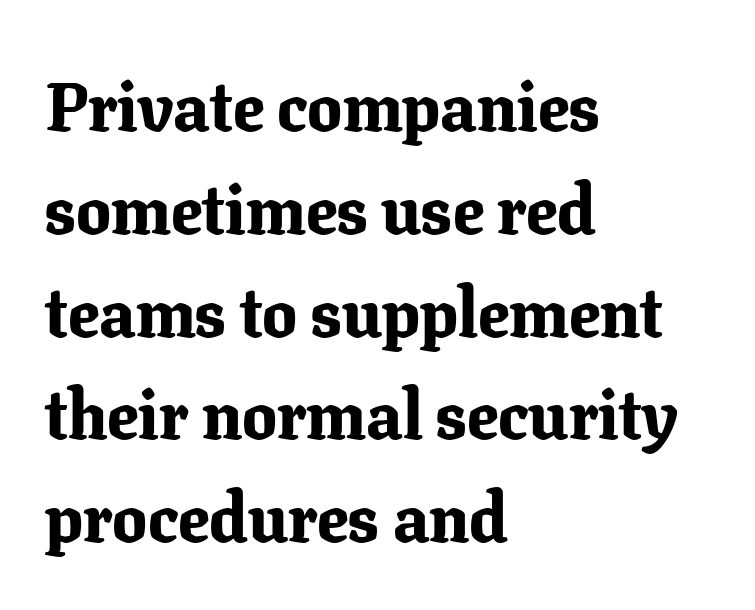
The image shows 69 px bold serif type, upright; set left-aligned, normal line spacing (1.49x), normal letter spacing, not underlined; low stroke contrast and a medium x-height.
